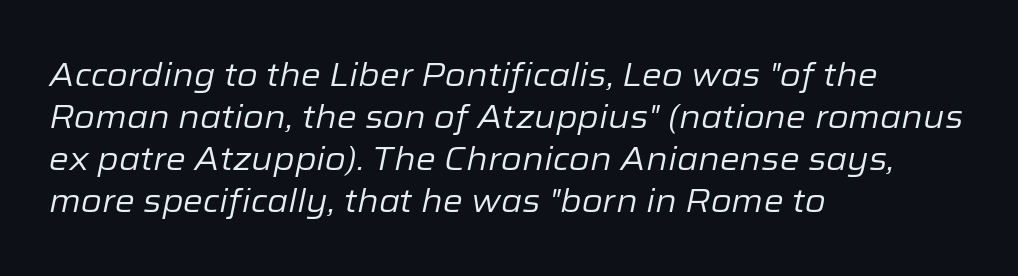
The image shows 32 px regular-weight type, italic (leaning right); set left-aligned, normal line spacing (1.31x), normal letter spacing, not underlined; low stroke contrast and a medium x-height.
